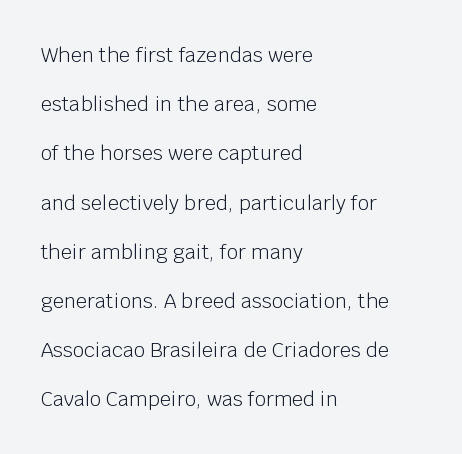
The image shows 20 px text type, upright; set left-aligned, loose line spacing (2.46x), normal letter spacing, not underlined.
